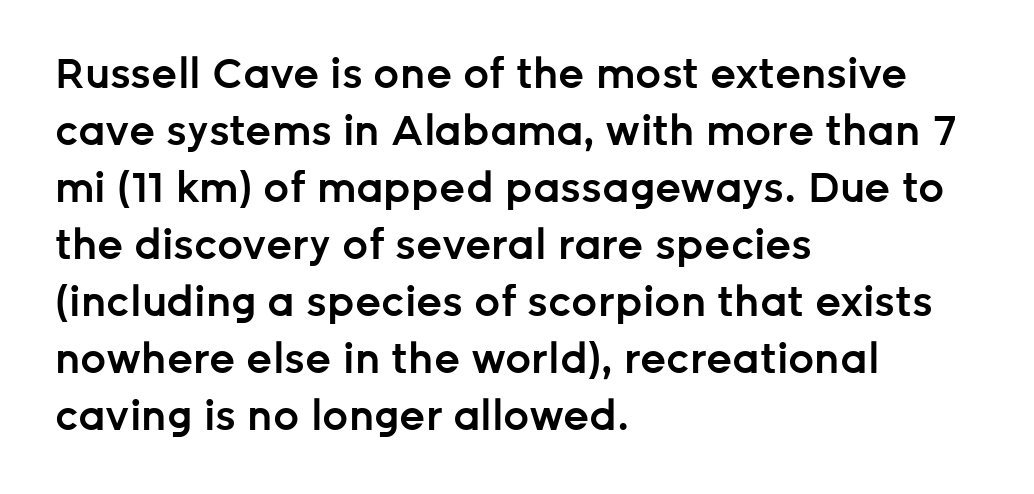
Q: Is the text bold? A: Semi-bold.
Q: Is the text italic (slanted)? A: No, it is upright.
Q: Is the typeface a serif or a sans-serif typeface? A: Sans-serif.
Q: Is the text underlined? A: No.
Q: How is the paragraph aligned? A: Left-aligned.
Q: Is the spacing between letters normal or unusually wide? A: Normal.
Q: Is the spacing between lines tight, normal or loose? A: Normal.
Q: Width (condensed, normal, or wide)? A: Normal.
Q: Stroke contrast? A: Low.
Q: x-height? A: Medium.
Q: Monospaced? A: No.
